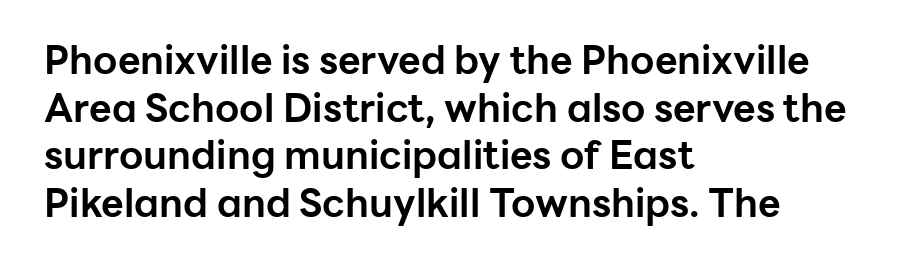
Nope, no serifs anywhere on these letters. The string is rendered with underlining switched off. Proportional: the letters do not fall into vertical columns. The letters are bold, with thick, heavy strokes. Is the letter spacing exaggerated? No — it looks like the ordinary default.
